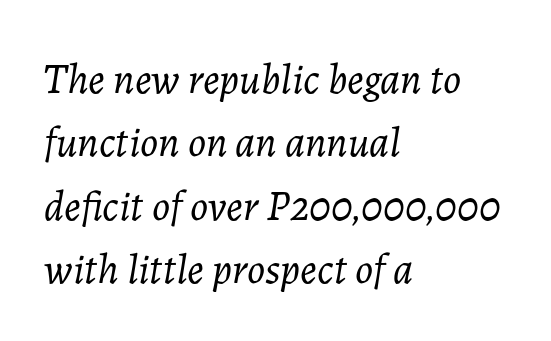
Q: Is the text bold? A: No.
Q: Is the text italic (slanted)? A: Yes, it leans right by about 7 degrees.
Q: Is the text underlined? A: No.
Q: How is the paragraph aligned? A: Left-aligned.
Q: Is the spacing between letters normal or unusually wide? A: Normal.
Q: Is the spacing between lines tight, normal or loose? A: Normal.
Q: Width (condensed, normal, or wide)? A: Normal.
Q: Stroke contrast? A: Low.
Q: x-height? A: Medium.
Q: Monospaced? A: No.
